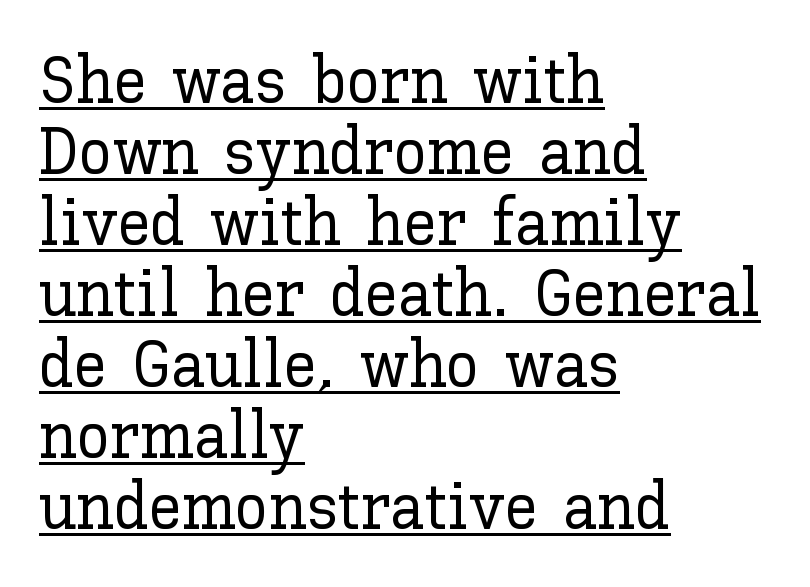
The face used here is proportionally spaced, like ordinary book or web type. Reading down the column, the eye jumps only a short way to each next line. The passage shown is underscored from start to finish. Spacing between characters is what you'd get straight out of the box. Teacher's note: observe the even left margin — that is flush-left alignment.
